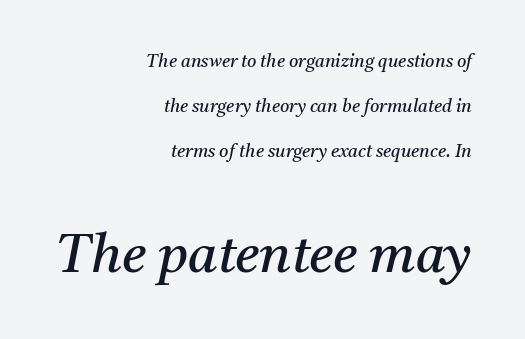
The font's italic variant was chosen for this text. You could fit nearly another row in the gap between these rows. Each word holds together tightly as a unit, with standard inter-letter gaps. The rendering shows small feet on the letterforms — a serif design. The area under the type is left untouched. No extra ink here — the face is not bold.
